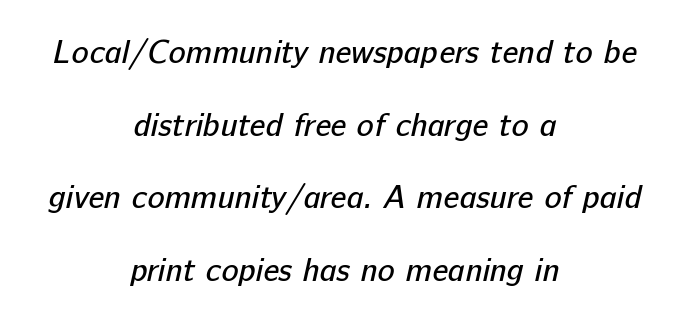
{"serif": "no", "bold": "no", "weight": "regular", "width": "normal", "stroke_contrast": "low", "x_height": "medium", "monospaced": "no", "underline": "no", "align": "center", "line_spacing": "loose", "line_spacing_ratio": 2.27, "letter_spacing": "normal", "letter_spacing_em": 0.0, "glyph_px": 32}
